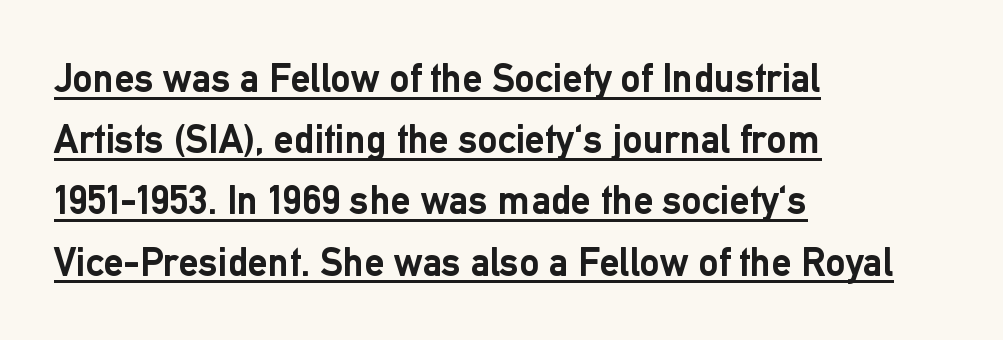
{"serif": "no", "italic": "no", "bold": "yes", "weight": "semibold", "width": "normal", "stroke_contrast": "low", "x_height": "medium", "monospaced": "no", "underline": "yes", "align": "left", "line_spacing": "normal", "line_spacing_ratio": 1.53, "letter_spacing": "normal", "letter_spacing_em": 0.0, "glyph_px": 40}
